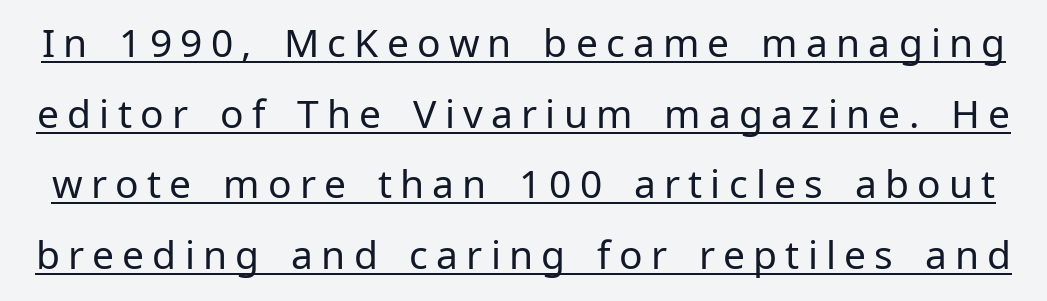
The image shows 39 px regular-weight sans-serif type, upright; set line spacing 1.81x, unusually wide letter spacing (+0.21 em), underlined; low stroke contrast and a medium x-height.
